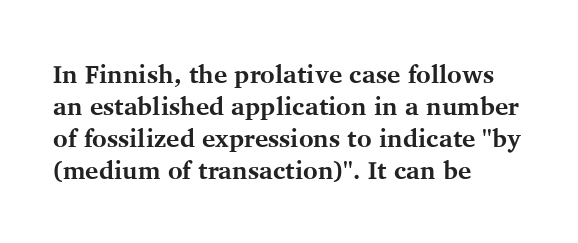
The image shows 25 px bold type, upright; set left-aligned, normal line spacing (1.28x), normal letter spacing, not underlined.
